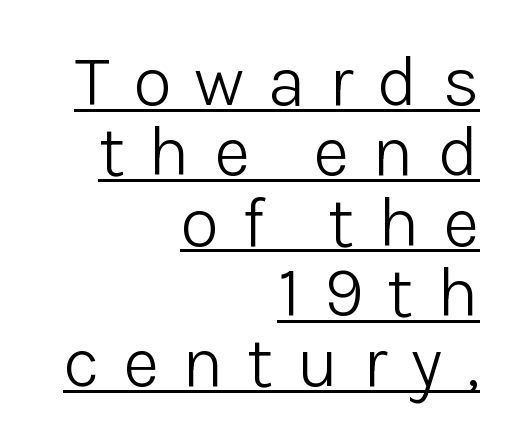
Q: Is the text bold? A: No.
Q: Is the text italic (slanted)? A: No, it is upright.
Q: Is the typeface a serif or a sans-serif typeface? A: Sans-serif.
Q: Is the text underlined? A: Yes.
Q: How is the paragraph aligned? A: Right-aligned.
Q: Is the spacing between letters normal or unusually wide? A: Unusually wide.
Q: Is the spacing between lines tight, normal or loose? A: Tight.
Q: Width (condensed, normal, or wide)? A: Normal.
Q: Stroke contrast? A: Low.
Q: x-height? A: Medium.
Q: Monospaced? A: No.
